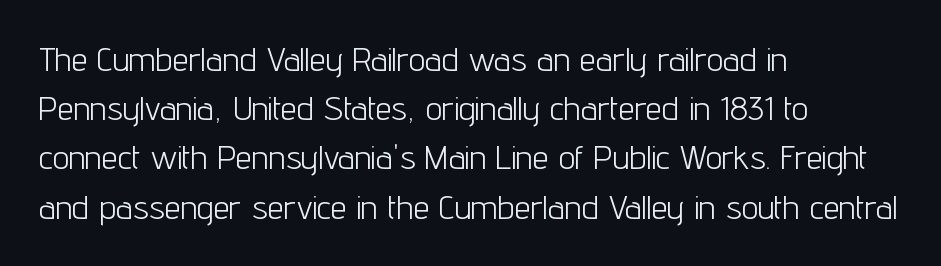
{"serif": "no", "italic": "no", "bold": "no", "weight": "light", "width": "condensed", "stroke_contrast": "low", "x_height": "medium", "monospaced": "no", "underline": "no", "align": "left", "line_spacing": "normal", "line_spacing_ratio": 1.49, "letter_spacing": "normal", "letter_spacing_em": 0.0, "glyph_px": 33}
